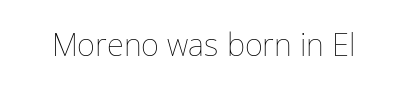
Tall strokes in this sample are plumb rather than angled. Plain, unruled lines of type. No chunkiness to these letters — they're not bold. Looks like regular typesetting: each glyph gets only the width it needs.
